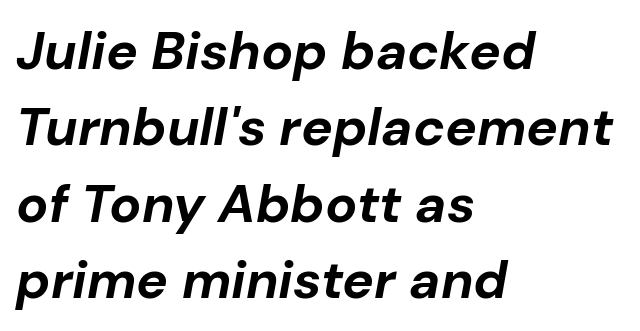
The image shows 53 px bold type, italic (leaning right); set left-aligned, normal line spacing (1.44x), normal letter spacing, not underlined; low stroke contrast and a medium x-height.
